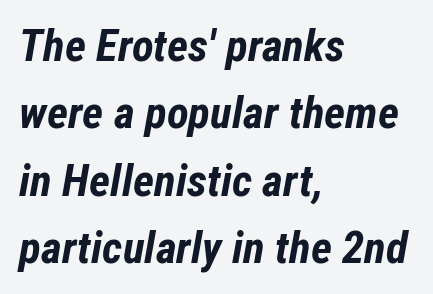
What's the leading like? Ordinary, nothing unusual. The space directly below the letters is spotless. Spacing verdict: proportional, widths tailored to each character. The gaps between neighbouring characters are ordinary and unremarkable. This sample is left-justified, so line endings fall wherever the words run out.
